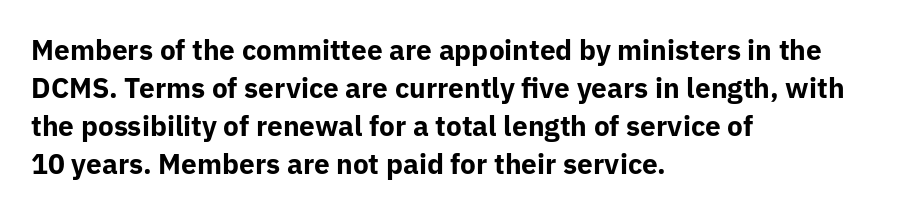
Q: Is the text bold? A: Yes.
Q: Is the text italic (slanted)? A: No, it is upright.
Q: Is the typeface a serif or a sans-serif typeface? A: Sans-serif.
Q: Is the text underlined? A: No.
Q: How is the paragraph aligned? A: Left-aligned.
Q: Is the spacing between letters normal or unusually wide? A: Normal.
Q: Is the spacing between lines tight, normal or loose? A: Normal.
Q: Width (condensed, normal, or wide)? A: Normal.
Q: Stroke contrast? A: Low.
Q: x-height? A: Medium.
Q: Monospaced? A: No.
